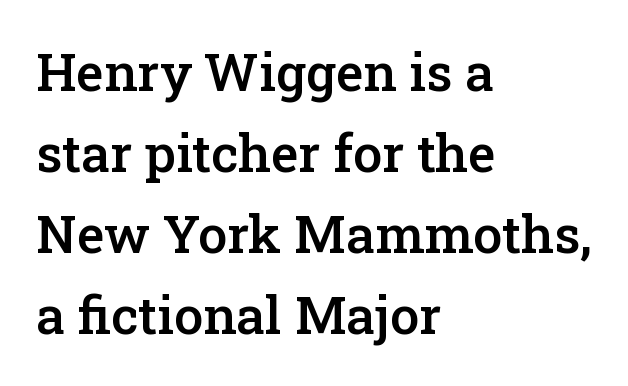
There is no visible air inserted between adjacent glyphs. Descenders hang freely into open space. Honestly, the row spacing looks completely unremarkable. Style check: upright.
